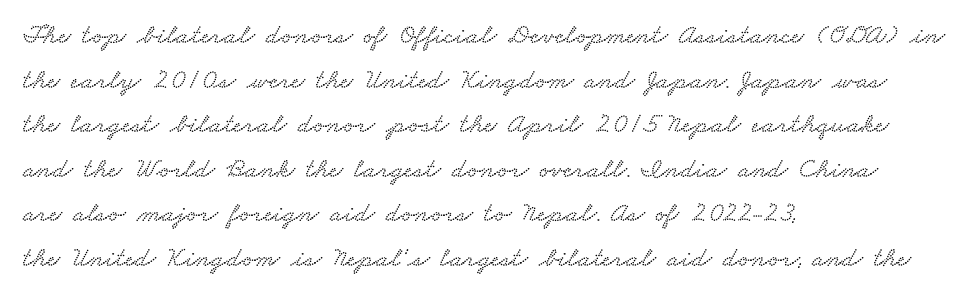
Q: Is the typeface a serif or a sans-serif typeface? A: Serif.
Q: Is the text underlined? A: No.
Q: How is the paragraph aligned? A: Left-aligned.
Q: Is the spacing between letters normal or unusually wide? A: Normal.
Q: Is the spacing between lines tight, normal or loose? A: Normal.
Q: Width (condensed, normal, or wide)? A: Wide.
Q: Stroke contrast? A: Low.
Q: x-height? A: Small.
Q: Monospaced? A: No.
